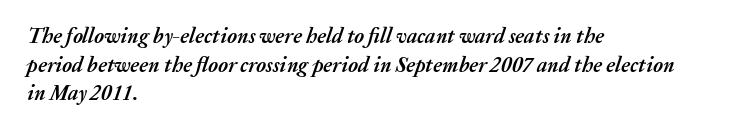
{"italic": "yes", "lean": "right", "slant_degrees": 20, "bold": "yes", "underline": "no", "align": "left", "line_spacing": "normal", "line_spacing_ratio": 1.36, "letter_spacing": "normal", "letter_spacing_em": 0.0, "glyph_px": 21}
